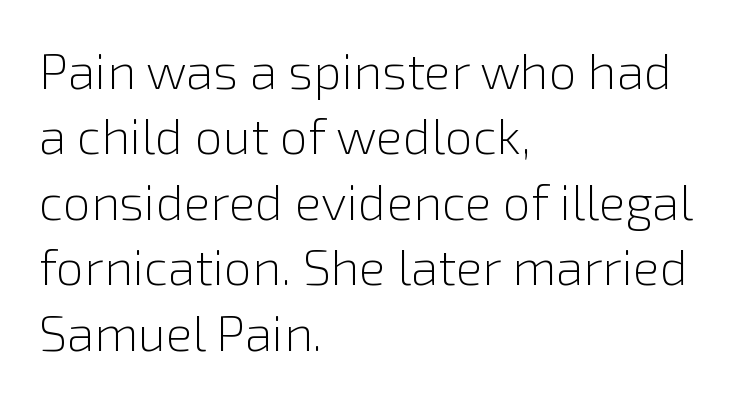
The image shows 50 px light sans-serif type, upright; set left-aligned, normal line spacing (1.31x), normal letter spacing, not underlined; a medium x-height.
